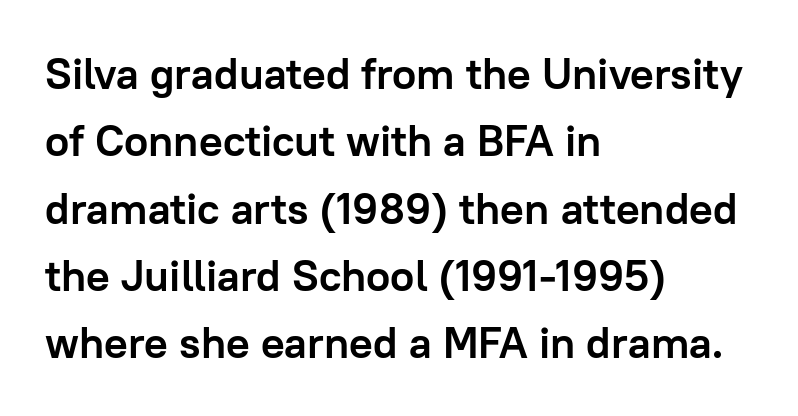
Q: Is the text bold? A: Yes.
Q: Is the text italic (slanted)? A: No, it is upright.
Q: Is the typeface a serif or a sans-serif typeface? A: Sans-serif.
Q: Is the text underlined? A: No.
Q: How is the paragraph aligned? A: Left-aligned.
Q: Is the spacing between letters normal or unusually wide? A: Normal.
Q: Is the spacing between lines tight, normal or loose? A: Normal.
Q: Width (condensed, normal, or wide)? A: Normal.
Q: Stroke contrast? A: Low.
Q: x-height? A: Medium.
Q: Monospaced? A: No.
